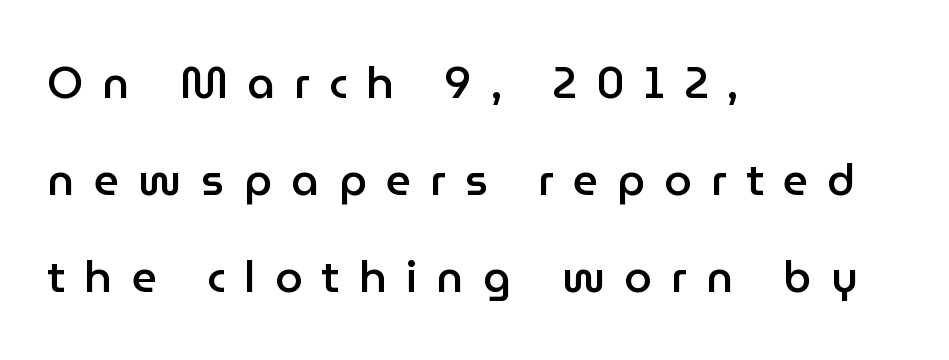
Q: Is the text bold? A: Semi-bold.
Q: Is the text italic (slanted)? A: No, it is upright.
Q: Is the typeface a serif or a sans-serif typeface? A: Sans-serif.
Q: Is the text underlined? A: No.
Q: How is the paragraph aligned? A: Left-aligned.
Q: Is the spacing between letters normal or unusually wide? A: Unusually wide.
Q: Is the spacing between lines tight, normal or loose? A: Loose.
Q: Width (condensed, normal, or wide)? A: Normal.
Q: Stroke contrast? A: Low.
Q: x-height? A: Medium.
Q: Monospaced? A: No.
